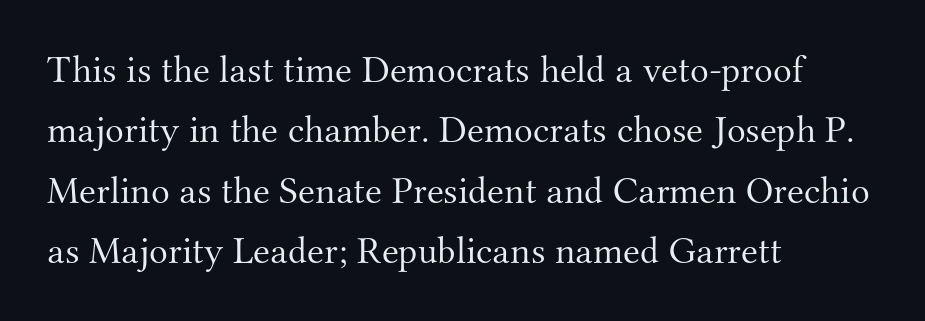
Q: Is the text bold? A: No.
Q: Is the text italic (slanted)? A: No, it is upright.
Q: Is the typeface a serif or a sans-serif typeface? A: Serif.
Q: Is the text underlined? A: No.
Q: How is the paragraph aligned? A: Left-aligned.
Q: Is the spacing between letters normal or unusually wide? A: Normal.
Q: Is the spacing between lines tight, normal or loose? A: Normal.
Q: Width (condensed, normal, or wide)? A: Normal.
Q: Stroke contrast? A: Medium.
Q: x-height? A: Small.
Q: Monospaced? A: No.
